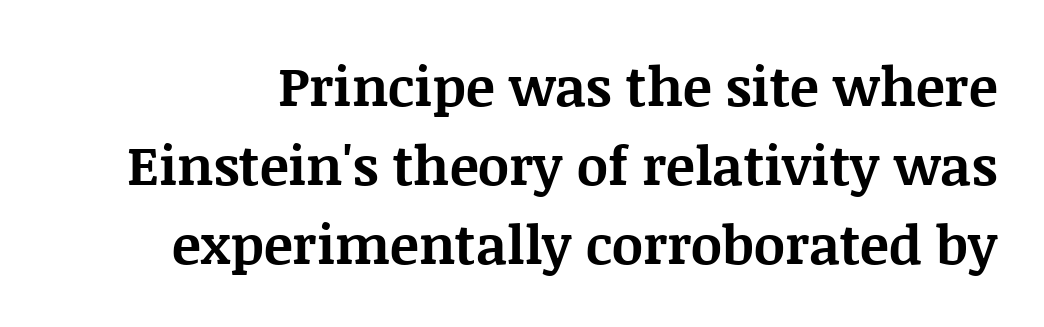
Q: Is the text bold? A: Yes.
Q: Is the text italic (slanted)? A: No, it is upright.
Q: Is the typeface a serif or a sans-serif typeface? A: Serif.
Q: Is the text underlined? A: No.
Q: Is the spacing between letters normal or unusually wide? A: Normal.
Q: Is the spacing between lines tight, normal or loose? A: Normal.
Q: Width (condensed, normal, or wide)? A: Normal.
Q: Stroke contrast? A: Medium.
Q: x-height? A: Large.
Q: Monospaced? A: No.
